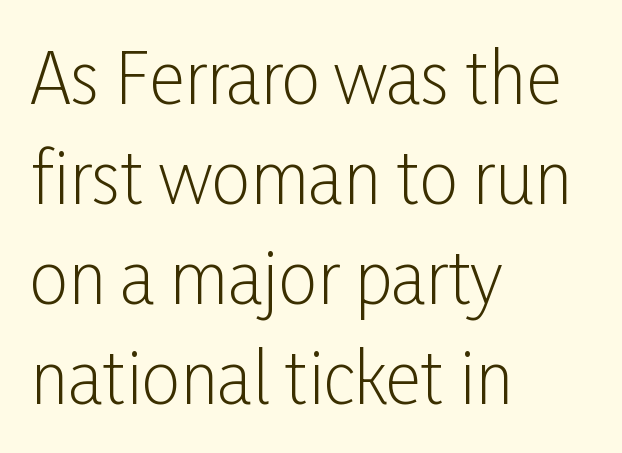
Stems and bowls with no extra thickness — not bold. Vertically, the passage feels balanced, rows spaced as you'd expect. Glyph-to-glyph distance matches everyday printed text. Compared with a centered layout, this one pins lines to the left instead.
